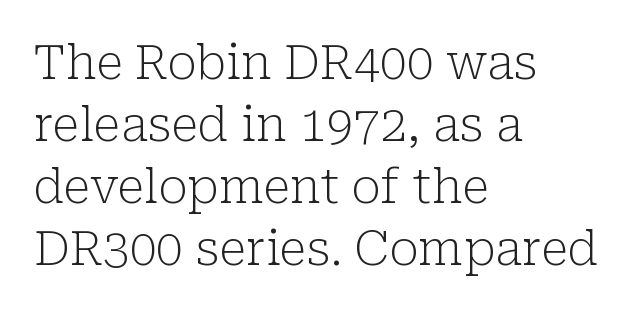
{"serif": "yes", "italic": "no", "bold": "no", "weight": "light", "width": "normal", "stroke_contrast": "low", "x_height": "medium", "monospaced": "no", "underline": "no", "align": "left", "line_spacing": "normal", "line_spacing_ratio": 1.29, "letter_spacing": "normal", "letter_spacing_em": 0.0, "glyph_px": 48}
